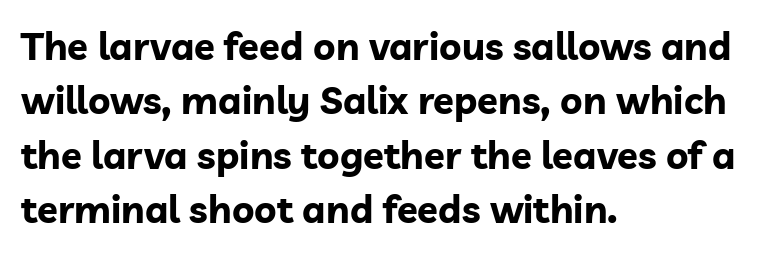
{"serif": "no", "italic": "no", "bold": "yes", "weight": "bold", "width": "normal", "stroke_contrast": "low", "x_height": "medium", "monospaced": "no", "underline": "no", "align": "left", "line_spacing": "normal", "line_spacing_ratio": 1.43, "letter_spacing": "normal", "letter_spacing_em": 0.0, "glyph_px": 38}
